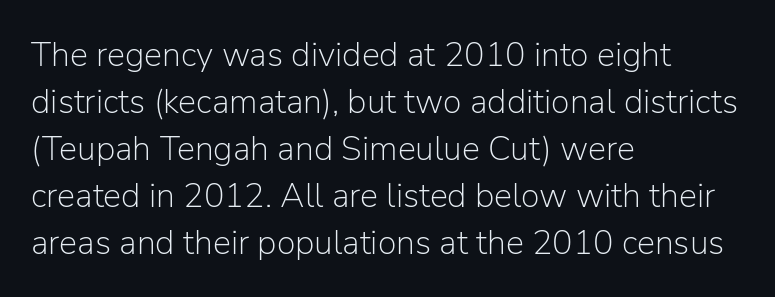
Q: Is the text bold? A: No.
Q: Is the text italic (slanted)? A: No, it is upright.
Q: Is the typeface a serif or a sans-serif typeface? A: Sans-serif.
Q: Is the text underlined? A: No.
Q: How is the paragraph aligned? A: Left-aligned.
Q: Is the spacing between letters normal or unusually wide? A: Normal.
Q: Is the spacing between lines tight, normal or loose? A: Normal.
Q: Width (condensed, normal, or wide)? A: Normal.
Q: Stroke contrast? A: Low.
Q: x-height? A: Medium.
Q: Monospaced? A: No.
